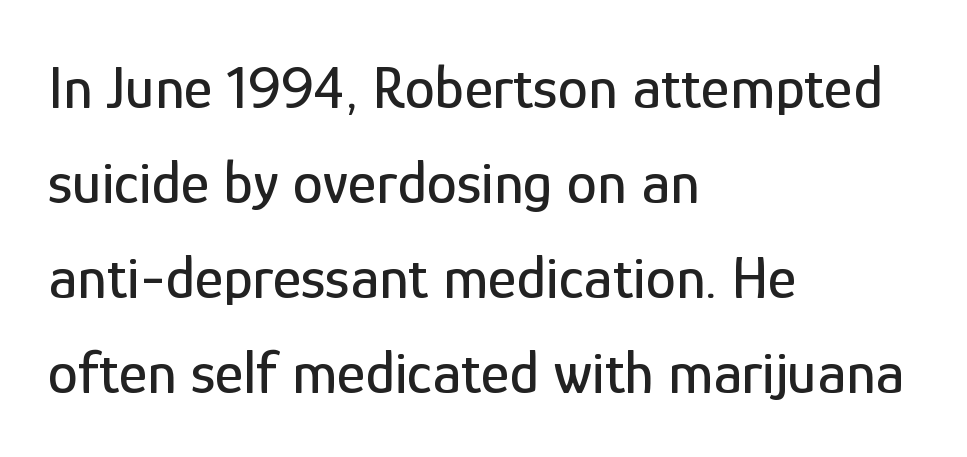
The image shows 61 px condensed sans-serif type, upright; set left-aligned, normal line spacing (1.56x), normal letter spacing, not underlined; low stroke contrast and a medium x-height.
